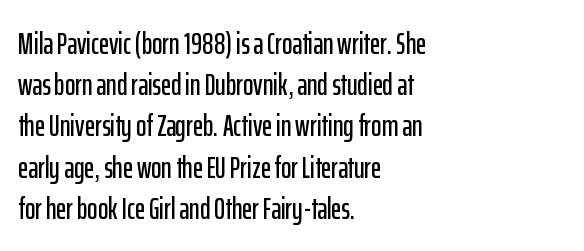
The image shows 31 px condensed sans-serif type, upright; set left-aligned, normal line spacing (1.33x), normal letter spacing, not underlined; low stroke contrast and a medium x-height.
